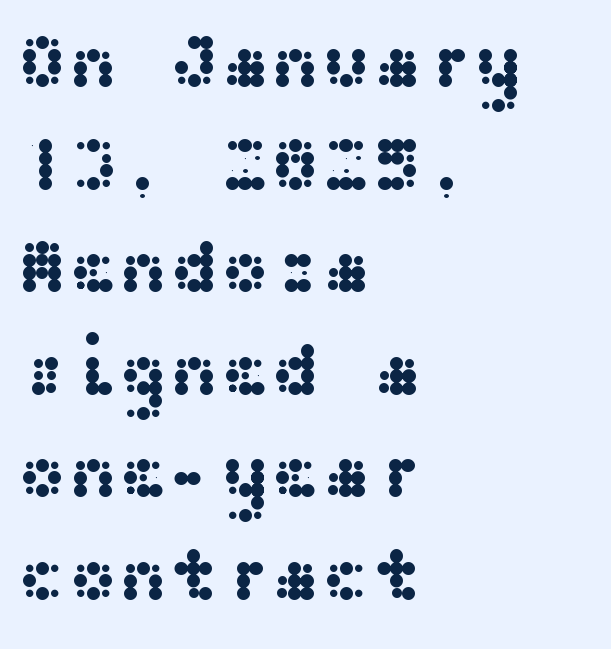
Characters follow at the spacing the type designer built in. Descender tails drop into unmarked territory. The rendering anchors every line to the left-hand side. The rendering uses a moderate line-height, typical for paragraphs. Each letter's strokes conclude bluntly, with no projecting serifs.
